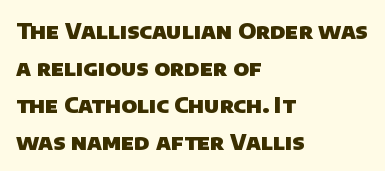
{"bold": "yes", "underline": "no", "align": "left", "line_spacing": "normal", "line_spacing_ratio": 1.68, "letter_spacing": "normal", "letter_spacing_em": 0.0, "glyph_px": 22}
